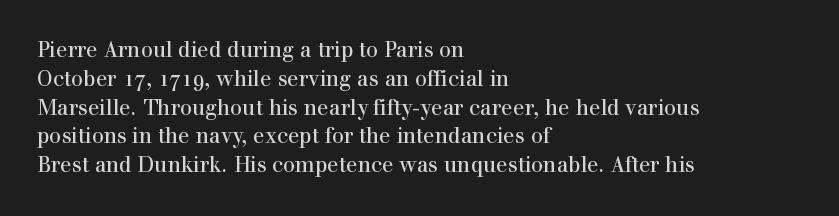
The image shows 21 px text type, upright; set left-aligned, normal line spacing (1.37x), normal letter spacing, not underlined.
